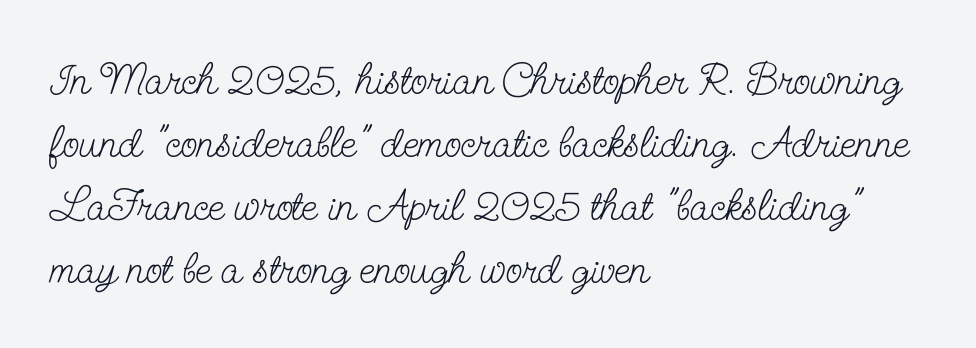
The image shows 44 px light, condensed serif type; set left-aligned, normal line spacing (1.43x), normal letter spacing, not underlined; low stroke contrast and a small x-height.
